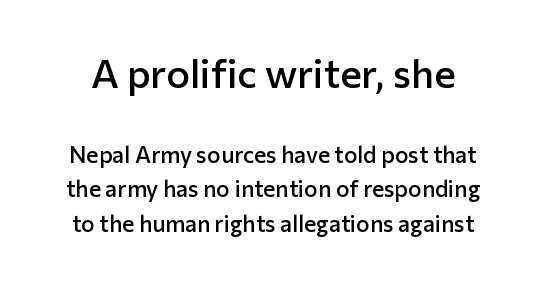
Is this a fixed-width face? No — the glyphs have proportional, varying widths. The space beneath each line is pristine and unruled. Size contrast runs from large at the top to small at the bottom. Nothing unusual about the tracking: characters are spaced as the font intends. The glyphs in this specimen are sans serif.
